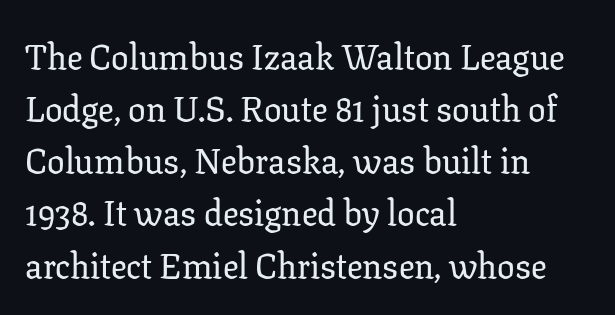
{"serif": "yes", "italic": "no", "width": "normal", "stroke_contrast": "low", "x_height": "medium", "monospaced": "no", "underline": "no", "align": "left", "line_spacing": "normal", "line_spacing_ratio": 1.49, "letter_spacing": "normal", "letter_spacing_em": 0.0, "glyph_px": 35}
